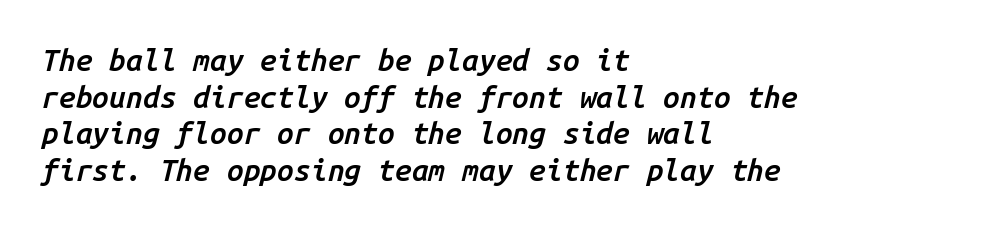
{"italic": "yes", "lean": "right", "slant_degrees": 14, "bold": "semi", "weight": "semibold", "width": "normal", "stroke_contrast": "low", "x_height": "medium", "monospaced": "yes", "underline": "no", "align": "left", "line_spacing_ratio": 1.22, "letter_spacing": "normal", "letter_spacing_em": 0.0, "glyph_px": 30}
